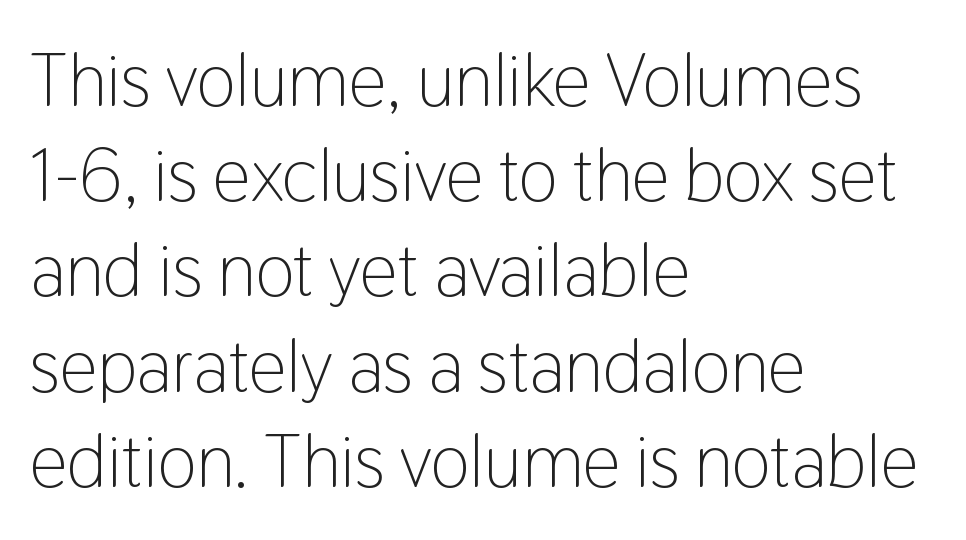
Q: Is the text bold? A: No.
Q: Is the text italic (slanted)? A: No, it is upright.
Q: Is the typeface a serif or a sans-serif typeface? A: Sans-serif.
Q: Is the text underlined? A: No.
Q: How is the paragraph aligned? A: Left-aligned.
Q: Is the spacing between letters normal or unusually wide? A: Normal.
Q: Is the spacing between lines tight, normal or loose? A: Normal.
Q: Width (condensed, normal, or wide)? A: Condensed.
Q: Stroke contrast? A: Low.
Q: x-height? A: Medium.
Q: Monospaced? A: No.
